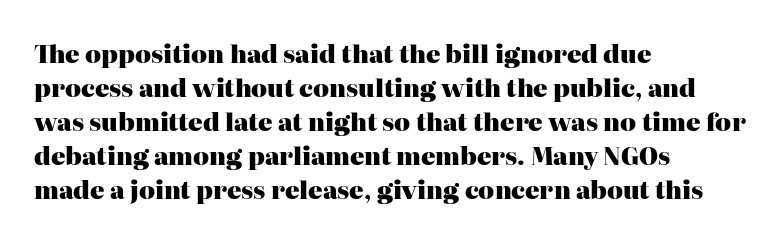
The image shows 24 px bold type, upright; set left-aligned, normal line spacing (1.42x), normal letter spacing, not underlined.
